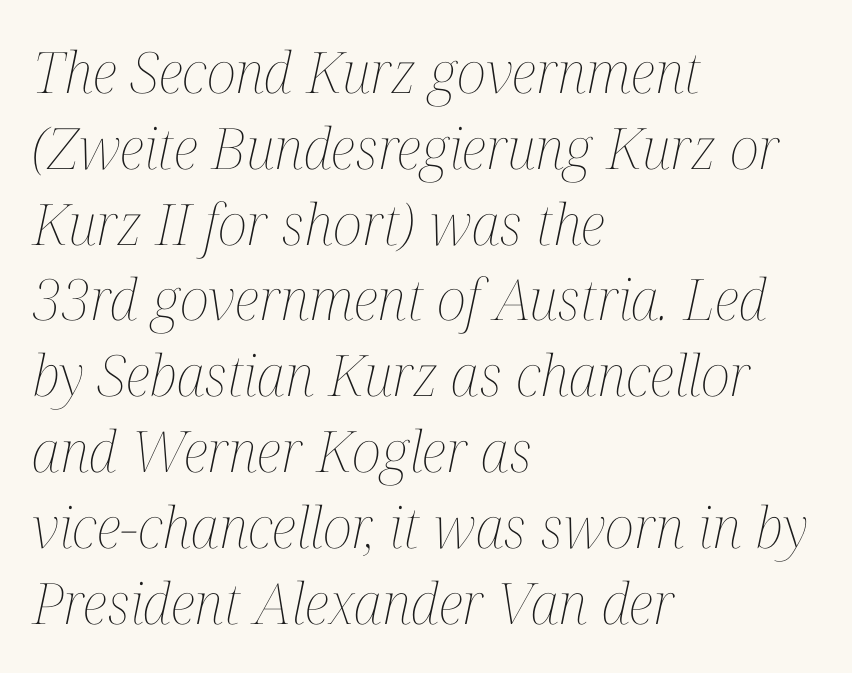
The image shows 57 px thin, condensed type, italic (leaning right); set left-aligned, normal line spacing (1.33x), normal letter spacing, not underlined; medium stroke contrast and a medium x-height.
